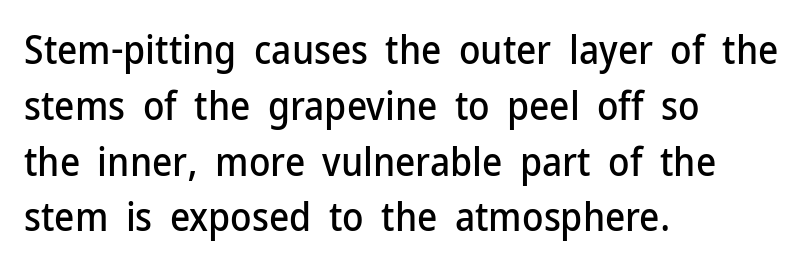
{"serif": "no", "italic": "no", "width": "normal", "stroke_contrast": "low", "x_height": "medium", "monospaced": "no", "underline": "no", "align": "left", "line_spacing": "normal", "line_spacing_ratio": 1.43, "letter_spacing": "normal", "letter_spacing_em": 0.0, "glyph_px": 39}
